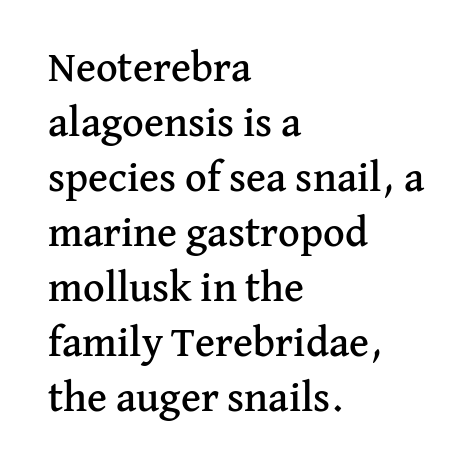
{"serif": "yes", "italic": "no", "width": "normal", "stroke_contrast": "medium", "x_height": "medium", "monospaced": "no", "underline": "no", "align": "left", "line_spacing": "normal", "line_spacing_ratio": 1.31, "letter_spacing": "normal", "letter_spacing_em": 0.0, "glyph_px": 42}
